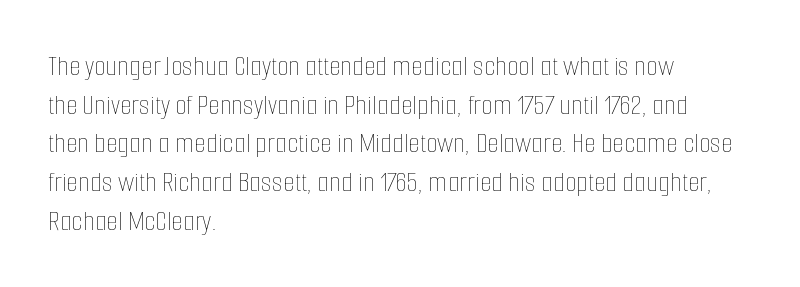
The image shows 30 px thin, condensed type, upright; set left-aligned, normal line spacing (1.29x), normal letter spacing, not underlined; low stroke contrast and a medium x-height.
